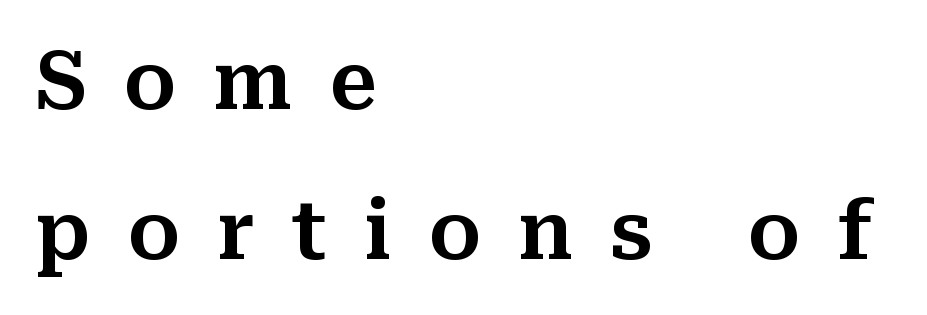
Yep, those are serifs on the letters. The setting favours the left margin, as ordinary paragraphs usually do. Letters rest on an invisible, unmarked baseline. The type is letterspaced generously, with wide tracking. You can tell it's not italic because the verticals are truly vertical. How would I describe the line gaps? Wide and relaxed.
